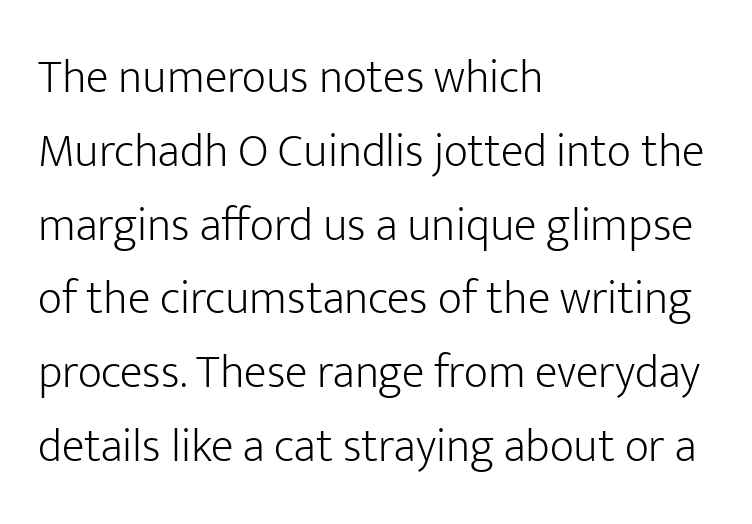
The image shows 47 px light sans-serif type, upright; set left-aligned, normal line spacing (1.57x), normal letter spacing, not underlined; low stroke contrast and a medium x-height.
